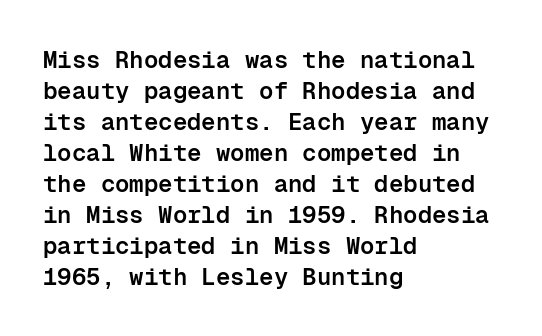
The strip under each line holds only bare page. Default kerning and tracking; the words read as compact shapes. This is the regular roman posture of the typeface. Regular leading. One-word summary of the alignment: left.
